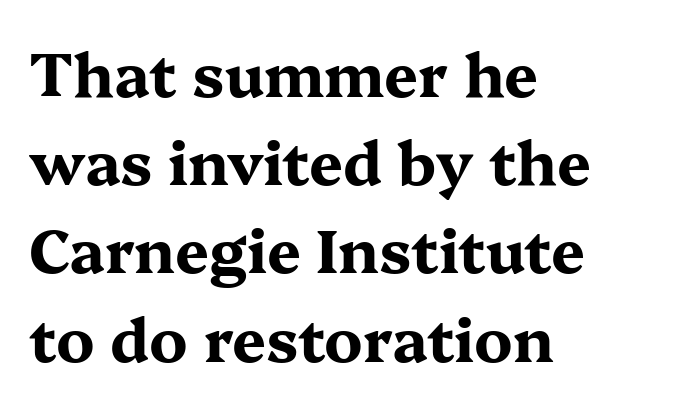
The type family on display is of the serif kind. Look at the stroke-to-counter ratio: heavy, a bold. Teacher's note: observe the even left margin — that is flush-left alignment. The font's upright variant was chosen for this text. The gaps between neighbouring characters are ordinary and unremarkable. The foot of each line stays bare and open.
